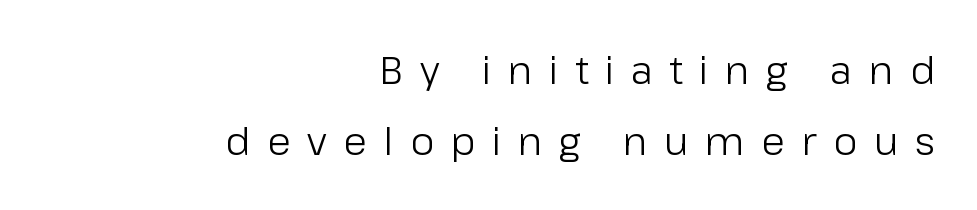
{"serif": "no", "italic": "no", "bold": "no", "weight": "light", "width": "normal", "stroke_contrast": "low", "x_height": "medium", "monospaced": "no", "underline": "no", "align": "right", "line_spacing_ratio": 1.83, "letter_spacing": "wide", "letter_spacing_em": 0.42, "glyph_px": 39}
